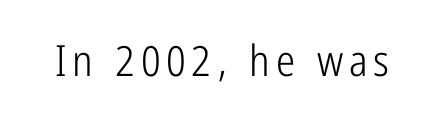
The image shows 43 px light, condensed sans-serif type, upright; set not underlined; low stroke contrast and a medium x-height.
